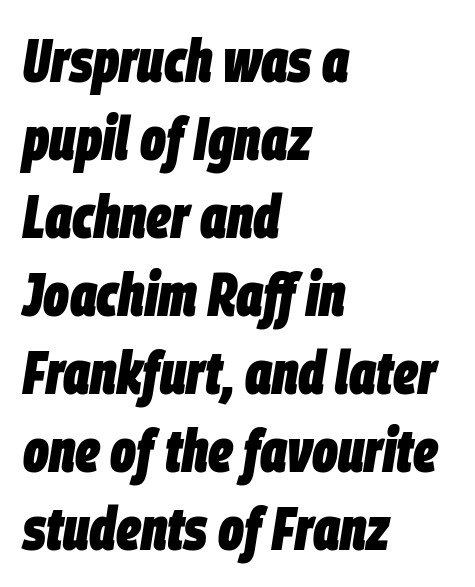
Q: Is the text bold? A: Yes.
Q: Is the text italic (slanted)? A: Yes, it leans right by about 9 degrees.
Q: Is the text underlined? A: No.
Q: How is the paragraph aligned? A: Left-aligned.
Q: Is the spacing between letters normal or unusually wide? A: Normal.
Q: Is the spacing between lines tight, normal or loose? A: Normal.
Q: Width (condensed, normal, or wide)? A: Condensed.
Q: Stroke contrast? A: Low.
Q: x-height? A: Large.
Q: Monospaced? A: No.
